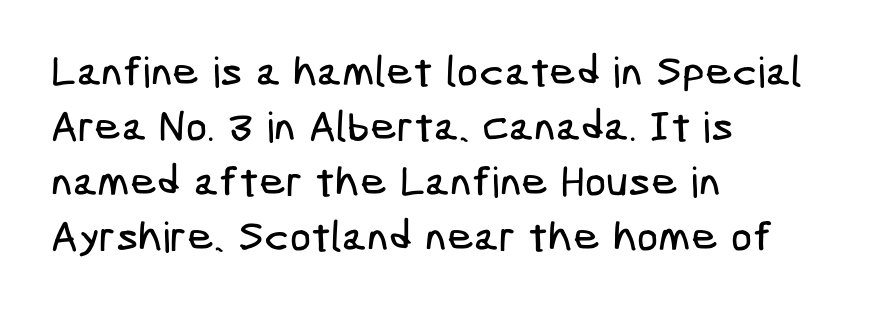
Q: Is the typeface a serif or a sans-serif typeface? A: Sans-serif.
Q: Is the text underlined? A: No.
Q: How is the paragraph aligned? A: Left-aligned.
Q: Is the spacing between letters normal or unusually wide? A: Normal.
Q: Is the spacing between lines tight, normal or loose? A: Normal.
Q: Width (condensed, normal, or wide)? A: Condensed.
Q: Stroke contrast? A: Low.
Q: x-height? A: Medium.
